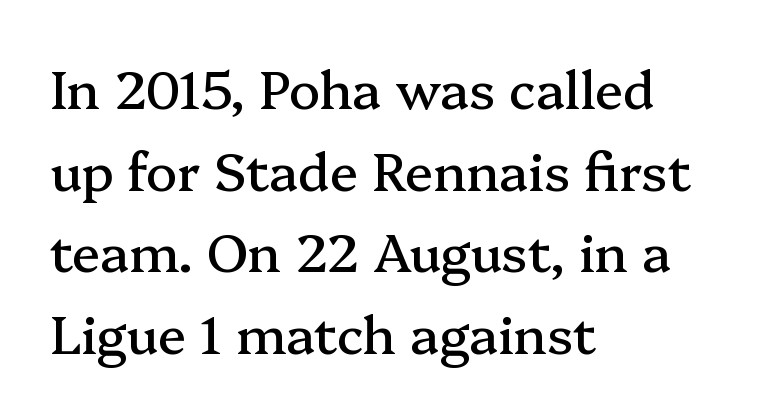
{"serif": "yes", "italic": "no", "width": "normal", "stroke_contrast": "medium", "x_height": "medium", "monospaced": "no", "underline": "no", "align": "left", "line_spacing": "normal", "line_spacing_ratio": 1.57, "letter_spacing": "normal", "letter_spacing_em": 0.0, "glyph_px": 52}
